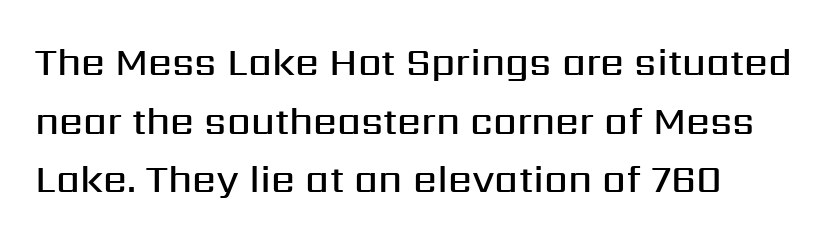
Q: Is the text bold? A: Semi-bold.
Q: Is the text italic (slanted)? A: No, it is upright.
Q: Is the typeface a serif or a sans-serif typeface? A: Sans-serif.
Q: Is the text underlined? A: No.
Q: Is the spacing between letters normal or unusually wide? A: Normal.
Q: Is the spacing between lines tight, normal or loose? A: Normal.
Q: Width (condensed, normal, or wide)? A: Normal.
Q: Stroke contrast? A: Medium.
Q: x-height? A: Medium.
Q: Monospaced? A: No.
